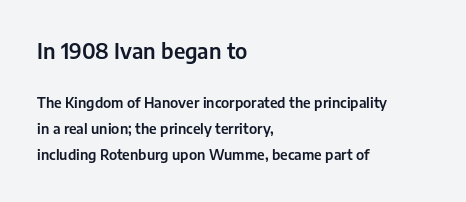
Q: Is the text italic (slanted)? A: No, it is upright.
Q: Is the text underlined? A: No.
Q: How is the paragraph aligned? A: Left-aligned.
Q: Is the spacing between letters normal or unusually wide? A: Normal.
Q: Which block of text is set in a larger size, the first (top) or the second (bottom)? A: The first (top) one.
